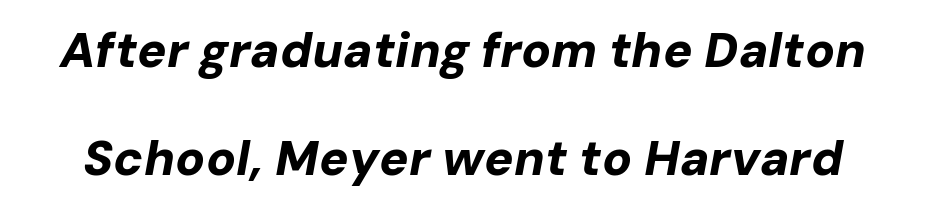
{"italic": "yes", "lean": "right", "slant_degrees": 10, "bold": "yes", "weight": "bold", "width": "normal", "stroke_contrast": "low", "x_height": "medium", "monospaced": "no", "underline": "no", "line_spacing": "loose", "line_spacing_ratio": 2.2, "letter_spacing": "normal", "letter_spacing_em": 0.0, "glyph_px": 49}
